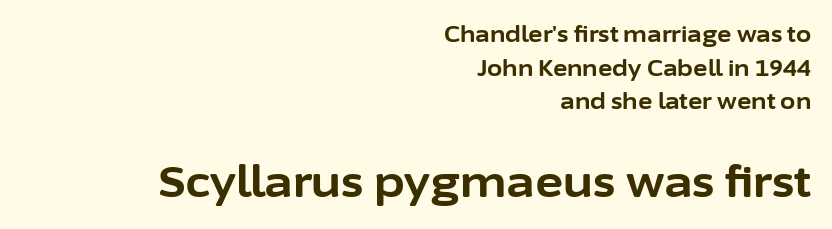
The image shows 43 px bold sans-serif type, upright; set right-aligned, normal line spacing (1.53x), normal letter spacing, not underlined; the second (bottom) block is 1.95x larger; low stroke contrast and a medium x-height.
